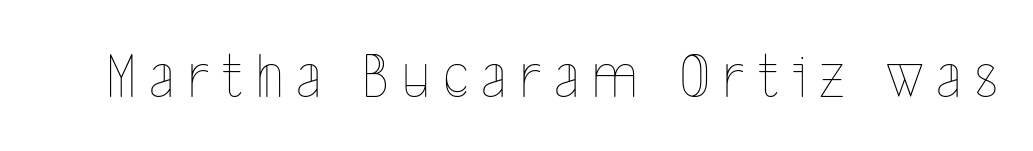
Q: Is the text bold? A: No.
Q: Is the text italic (slanted)? A: No, it is upright.
Q: Is the text underlined? A: No.
Q: Is the spacing between letters normal or unusually wide? A: Unusually wide.
Q: Width (condensed, normal, or wide)? A: Condensed.
Q: x-height? A: Medium.
Q: Monospaced? A: No.
